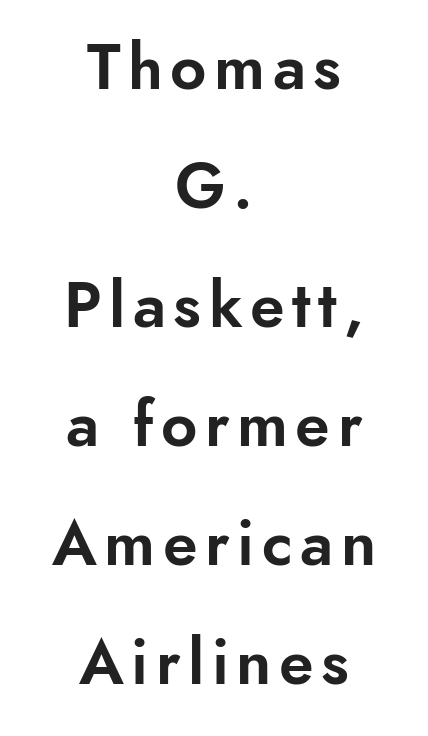
Just letters on the line, the space beneath them empty. The type family on display is of the sans-serif kind. These lines are rendered in a variable-pitch font. The paragraph shown floats in the horizontal middle. Rendered with straight, roman letterforms.
